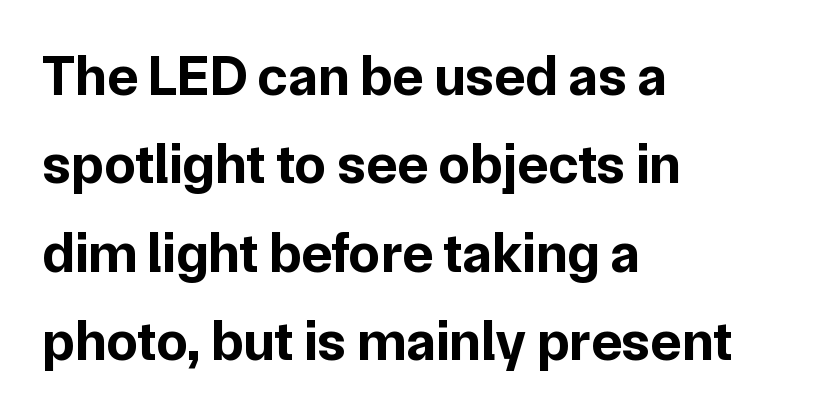
The image shows 57 px bold sans-serif type, upright; set left-aligned, normal line spacing (1.55x), normal letter spacing, not underlined; low stroke contrast and a medium x-height.
